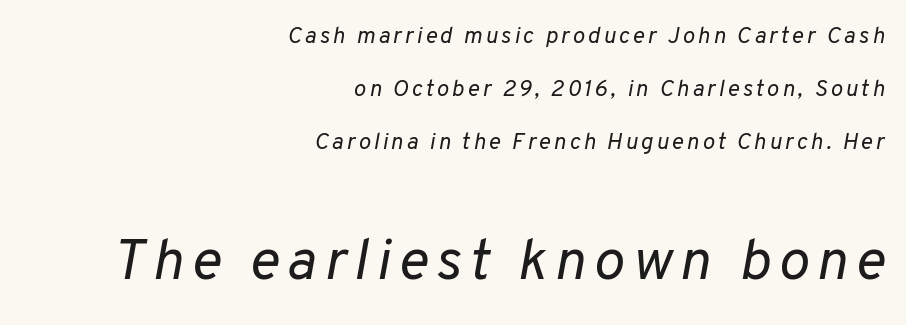
Here the designer chose a conventional face with non-uniform glyph widths. Any mark beneath the type? The region is blank. Reading down the column, the eye jumps a long way to each next line. The following chunk of copy outweighs the initial chunk in type size. No letter is thick-stroked: the sample isn't bold. When letters slant like this, we call the style italic.
